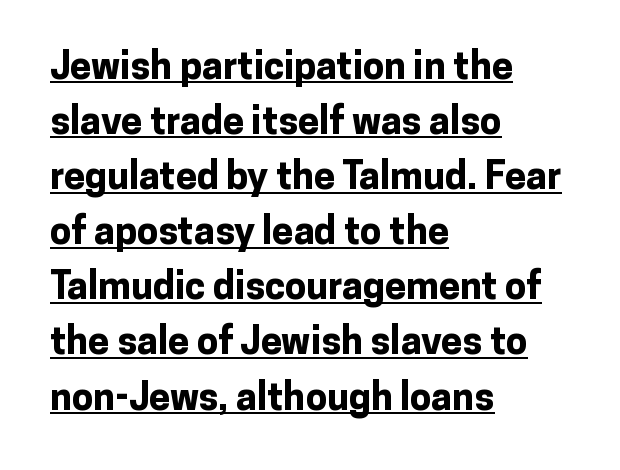
Underlined type. Each letter keeps its own natural width here, so spacing adapts to shape. Horizontally, the lines are justified to the leading edge only. The passage shown has conventional tracking throughout. The lettering holds an erect, upright posture throughout. The font family rendered here belongs to the sans-serif group.
